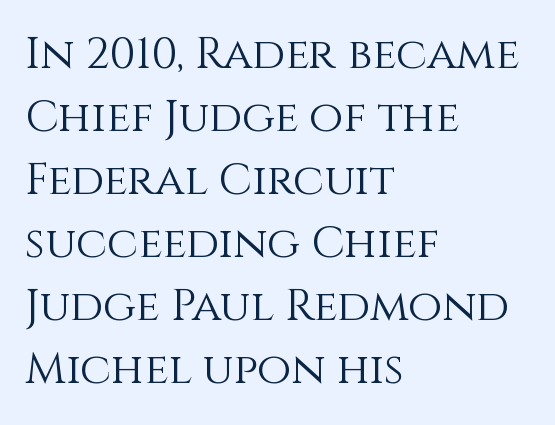
Q: Is the text bold? A: No.
Q: Is the text italic (slanted)? A: No, it is upright.
Q: Is the text underlined? A: No.
Q: How is the paragraph aligned? A: Left-aligned.
Q: Is the spacing between letters normal or unusually wide? A: Normal.
Q: Is the spacing between lines tight, normal or loose? A: Normal.
Q: Width (condensed, normal, or wide)? A: Normal.
Q: x-height? A: Large.
Q: Monospaced? A: No.
